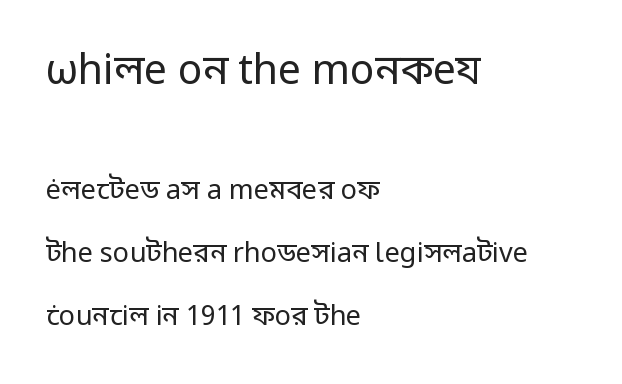
Q: Is the text bold? A: No.
Q: Is the text italic (slanted)? A: No, it is upright.
Q: Is the typeface a serif or a sans-serif typeface? A: Sans-serif.
Q: Is the text underlined? A: No.
Q: How is the paragraph aligned? A: Left-aligned.
Q: Is the spacing between letters normal or unusually wide? A: Normal.
Q: Is the spacing between lines tight, normal or loose? A: Loose.
Q: Which block of text is set in a larger size, the first (top) or the second (bottom)? A: The first (top) one.
Q: Width (condensed, normal, or wide)? A: Normal.
Q: Stroke contrast? A: Low.
Q: x-height? A: Medium.
Q: Monospaced? A: No.
